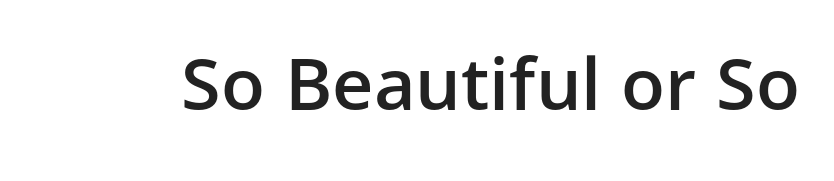
{"serif": "no", "italic": "no", "bold": "semi", "weight": "semibold", "width": "normal", "stroke_contrast": "low", "x_height": "medium", "monospaced": "no", "underline": "no", "letter_spacing": "normal", "letter_spacing_em": 0.0, "glyph_px": 72}
